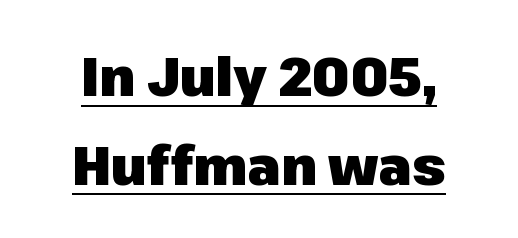
The image shows 55 px heavy sans-serif type, upright; set centered, normal line spacing (1.61x), normal letter spacing, underlined; low stroke contrast and a medium x-height.
